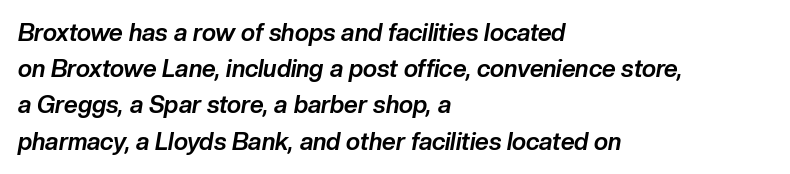
{"italic": "yes", "lean": "right", "slant_degrees": 10, "bold": "yes", "underline": "no", "align": "left", "line_spacing": "normal", "line_spacing_ratio": 1.51, "letter_spacing": "normal", "letter_spacing_em": 0.0, "glyph_px": 24}
